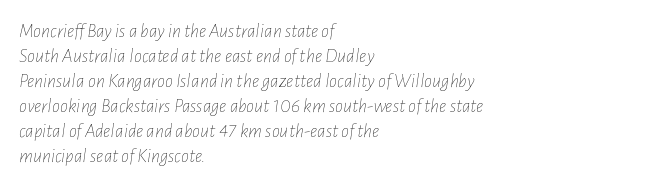
The image shows 20 px text type, italic (leaning right); set left-aligned, normal line spacing (1.25x), normal letter spacing, not underlined.
